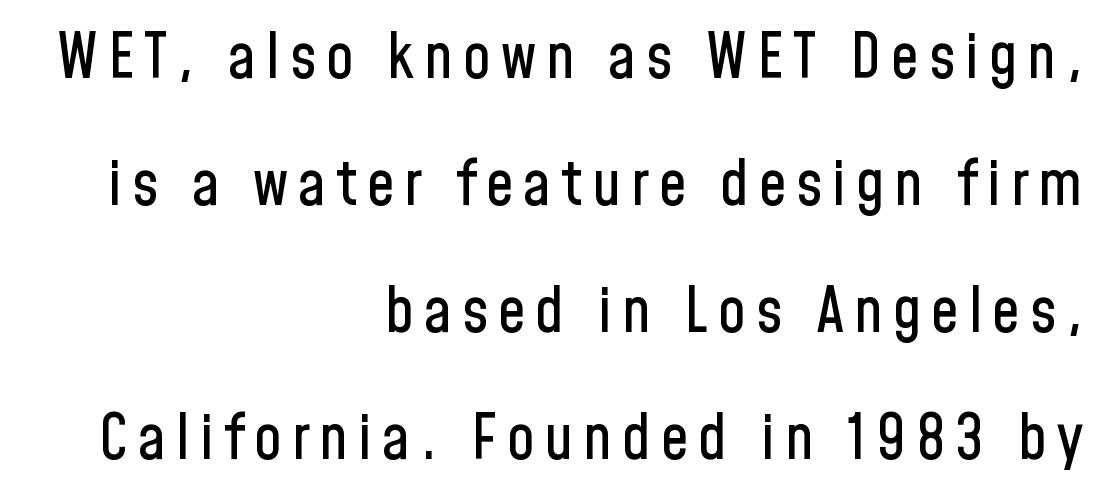
The typeface chosen for these lines omits serifs. Interline gaps are noticeably wide in this sample. Is there any slant? The stems are plumb. Descenders hang freely into open space. Each letter keeps its own natural width here, so spacing adapts to shape. A flush-right, rag-left setting is used for this passage.
